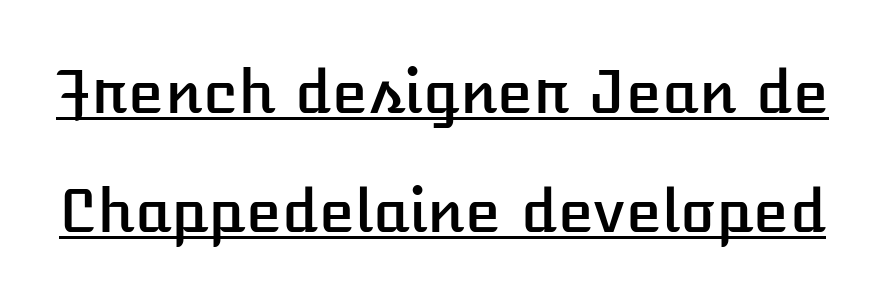
The image shows 59 px text type, upright; set loose line spacing (2.01x), normal letter spacing, underlined; low stroke contrast and a medium x-height.
